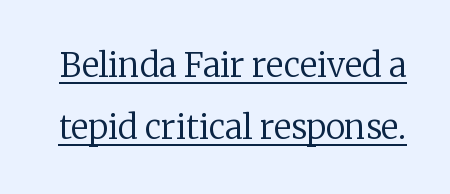
Varying glyph widths throughout — classic text-font behaviour. Does the type have serifs? Yes, each stem ends in a small foot. The face looks like a standard text weight, possibly lighter. Is there an underline? Yes — a line sits under the letters.
